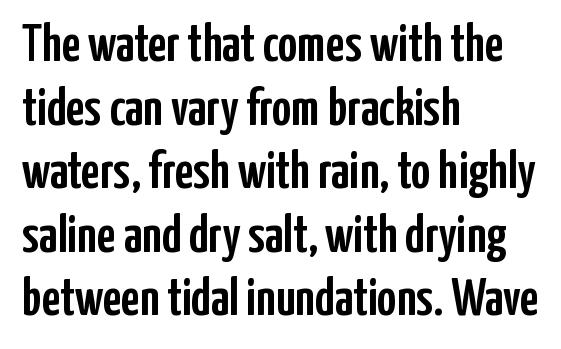
The image shows 53 px condensed sans-serif type, upright; set left-aligned, line spacing 1.2x, normal letter spacing, not underlined; low stroke contrast and a medium x-height.
